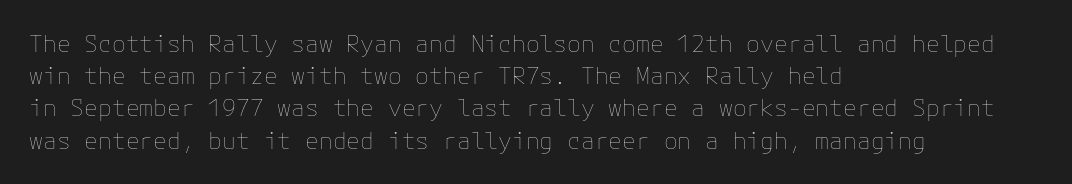
Q: Is the text bold? A: No.
Q: Is the text italic (slanted)? A: No, it is upright.
Q: Is the text underlined? A: No.
Q: How is the paragraph aligned? A: Left-aligned.
Q: Is the spacing between letters normal or unusually wide? A: Normal.
Q: Is the spacing between lines tight, normal or loose? A: Normal.
